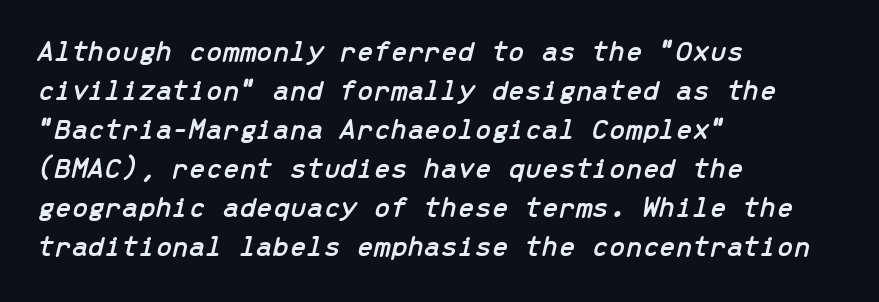
{"italic": "yes", "lean": "right", "slant_degrees": 13, "width": "normal", "stroke_contrast": "low", "x_height": "medium", "monospaced": "yes", "underline": "no", "align": "left", "line_spacing": "normal", "line_spacing_ratio": 1.3, "letter_spacing": "normal", "letter_spacing_em": 0.0, "glyph_px": 30}
